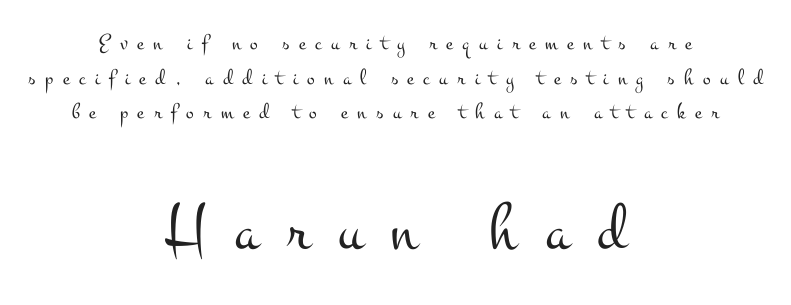
Q: Is the text bold? A: No.
Q: Is the text italic (slanted)? A: Yes.
Q: Is the text underlined? A: No.
Q: How is the paragraph aligned? A: Centered.
Q: Is the spacing between letters normal or unusually wide? A: Unusually wide.
Q: Is the spacing between lines tight, normal or loose? A: Normal.
Q: Which block of text is set in a larger size, the first (top) or the second (bottom)? A: The second (bottom) one.
Q: Width (condensed, normal, or wide)? A: Wide.
Q: Stroke contrast? A: Medium.
Q: x-height? A: Small.
Q: Monospaced? A: No.
